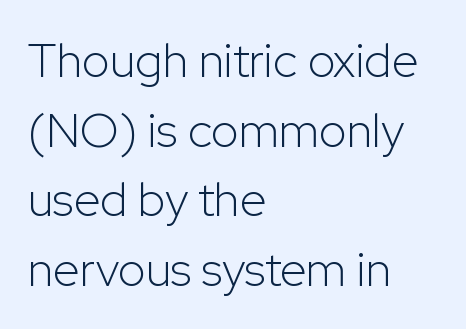
The image shows 48 px light sans-serif type, upright; set left-aligned, normal line spacing (1.45x), normal letter spacing, not underlined; low stroke contrast and a medium x-height.
